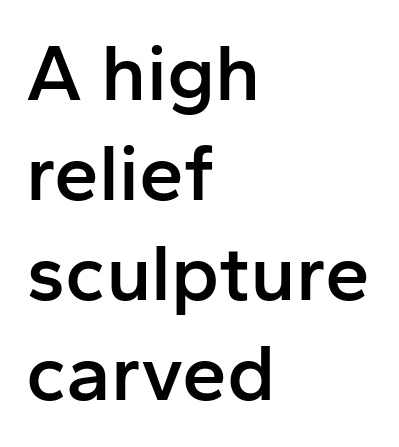
Q: Is the text bold? A: Semi-bold.
Q: Is the text italic (slanted)? A: No, it is upright.
Q: Is the typeface a serif or a sans-serif typeface? A: Sans-serif.
Q: Is the text underlined? A: No.
Q: How is the paragraph aligned? A: Left-aligned.
Q: Is the spacing between letters normal or unusually wide? A: Normal.
Q: Is the spacing between lines tight, normal or loose? A: Normal.
Q: Width (condensed, normal, or wide)? A: Normal.
Q: Stroke contrast? A: Low.
Q: x-height? A: Medium.
Q: Monospaced? A: No.
